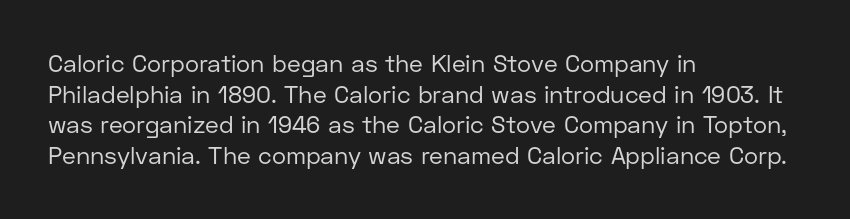
The image shows 24 px text type, upright; set left-aligned, normal line spacing (1.28x), normal letter spacing, not underlined.
